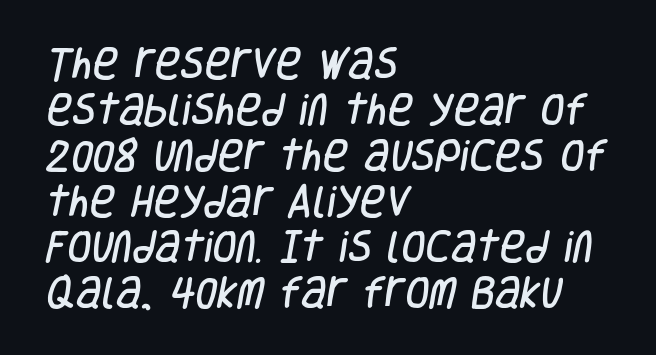
The image shows 35 px condensed sans-serif type; set left-aligned, normal line spacing (1.31x), normal letter spacing, not underlined; low stroke contrast and a large x-height.
